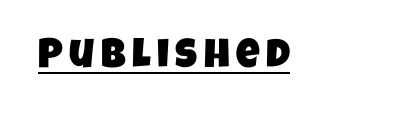
Spacing verdict: proportional, widths tailored to each character. The characters display no serif detailing; their extremities are plain. In designer terms, the underline attribute is active on this setting.
